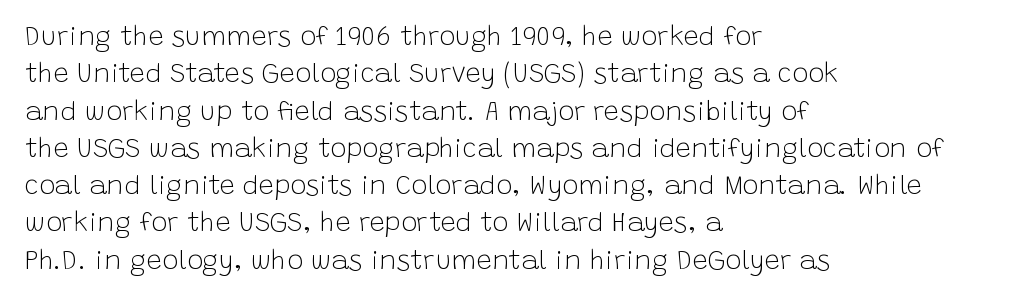
{"italic": "no", "bold": "no", "underline": "no", "align": "left", "line_spacing": "normal", "line_spacing_ratio": 1.38, "letter_spacing": "normal", "letter_spacing_em": 0.0, "glyph_px": 27}
